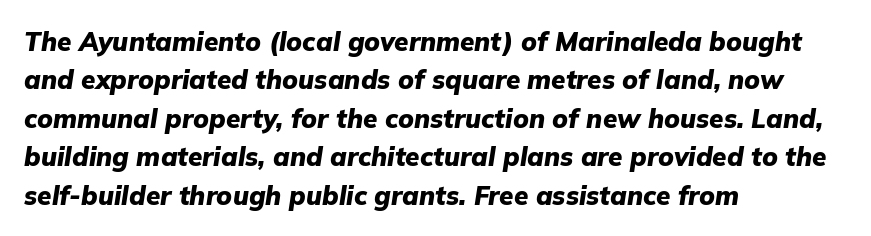
As a designer I'd log this as weight 700, bold. Underline: absent. The gaps between neighbouring characters are ordinary and unremarkable. Regular leading. The text block is weighted toward the left margin, trailing off unevenly rightward. When letters slant like this, we call the style italic.
